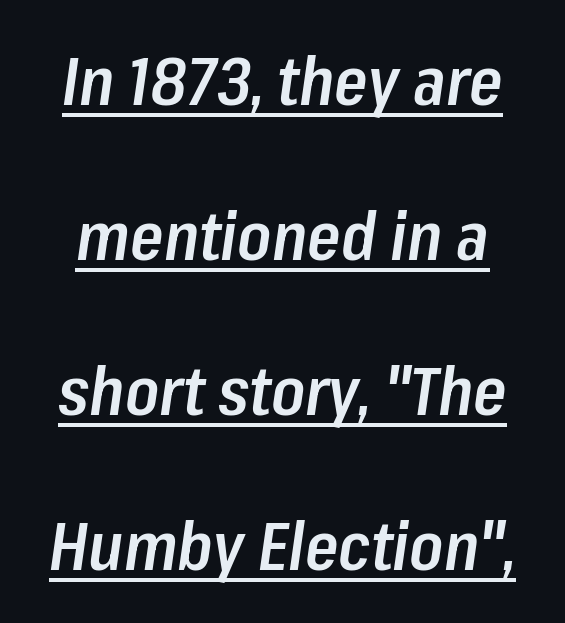
Q: Is the text bold? A: Semi-bold.
Q: Is the text italic (slanted)? A: Yes, it leans right by about 8 degrees.
Q: Is the text underlined? A: Yes.
Q: Is the spacing between letters normal or unusually wide? A: Normal.
Q: Is the spacing between lines tight, normal or loose? A: Loose.
Q: Width (condensed, normal, or wide)? A: Condensed.
Q: Stroke contrast? A: Low.
Q: x-height? A: Medium.
Q: Monospaced? A: No.
